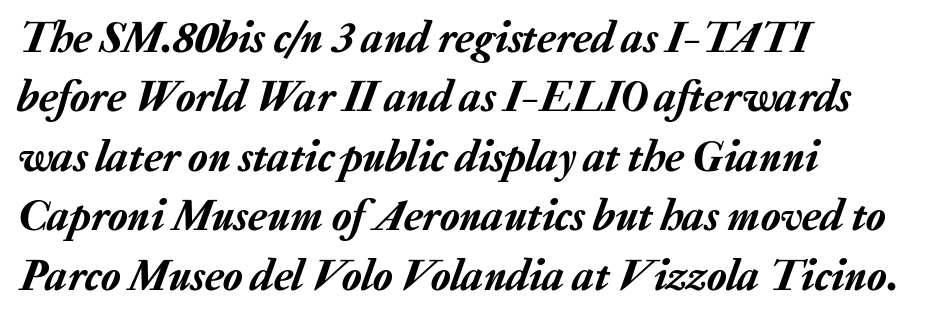
The image shows 45 px text type, italic (leaning right); set left-aligned, normal line spacing (1.32x), normal letter spacing, not underlined; low stroke contrast and a medium x-height.
